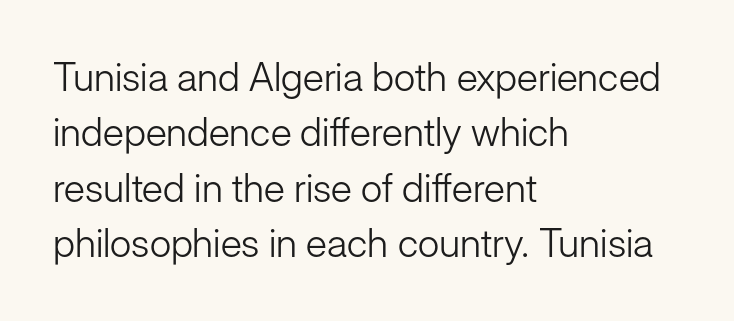
The lines in this sample share a left origin and differ only in where they stop. On a weight scale, this lands at 450 or below. No italicization has been applied; the sample stays upright. Regular leading.
